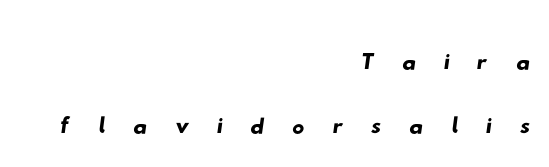
{"serif": "no", "width": "wide", "stroke_contrast": "low", "x_height": "small", "monospaced": "no", "underline": "no", "align": "right", "line_spacing": "tight", "line_spacing_ratio": 1.05, "letter_spacing": "wide", "letter_spacing_em": 0.45, "glyph_px": 61}
